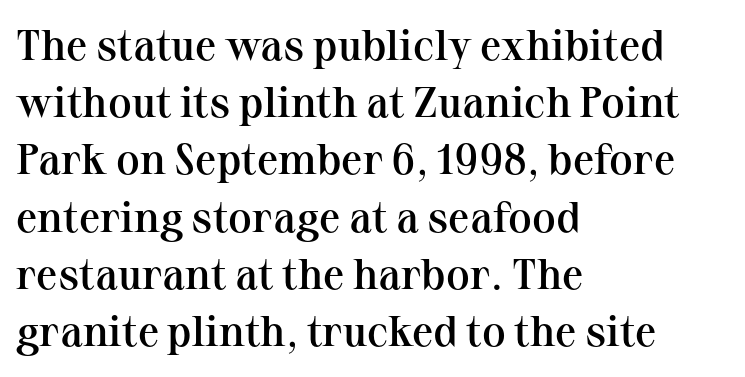
Each row of text sits above clean, open space. Observe the serifs anchoring each vertical stroke in this sample. This rendering uses left alignment, leaving the right contour irregular. The tracking reads as untouched default to a designer's eye. I'd describe the lettering as semibold — firm but not a full bold.
